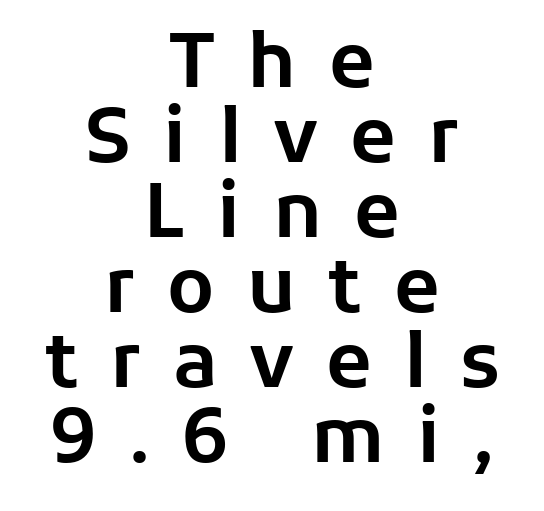
Q: Is the text italic (slanted)? A: No, it is upright.
Q: Is the typeface a serif or a sans-serif typeface? A: Sans-serif.
Q: Is the text underlined? A: No.
Q: How is the paragraph aligned? A: Centered.
Q: Is the spacing between letters normal or unusually wide? A: Unusually wide.
Q: Is the spacing between lines tight, normal or loose? A: Tight.
Q: Width (condensed, normal, or wide)? A: Normal.
Q: Stroke contrast? A: Low.
Q: x-height? A: Medium.
Q: Monospaced? A: No.
